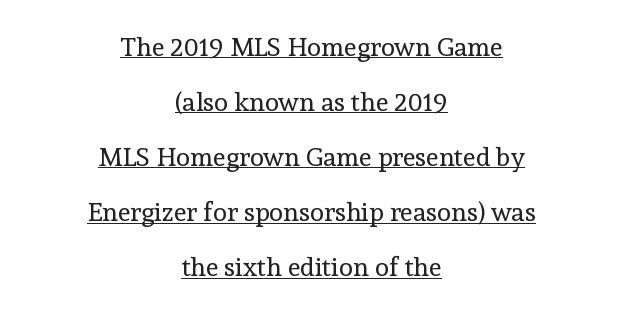
{"italic": "no", "bold": "no", "underline": "yes", "align": "center", "line_spacing": "loose", "line_spacing_ratio": 2.12, "letter_spacing": "normal", "letter_spacing_em": 0.0, "glyph_px": 26}
